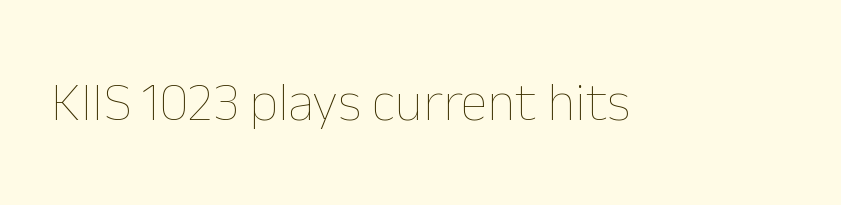
The image shows 55 px thin type, upright; set normal letter spacing, not underlined; low stroke contrast and a medium x-height.
